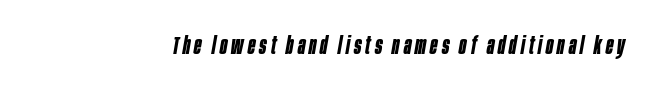
{"italic": "yes", "lean": "right", "slant_degrees": 10, "bold": "yes", "underline": "no", "glyph_px": 24}
